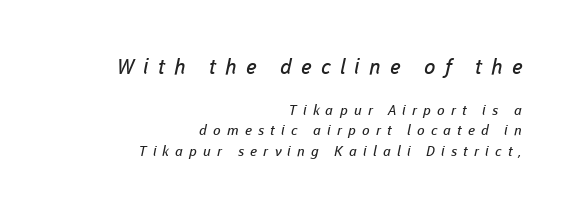
Reading top to bottom, the characters get smaller at the block break. Characters follow at a spacing far wider than the type designer built in. Is there much room between lines? A standard amount, neither cramped nor airy. Underline: absent.
